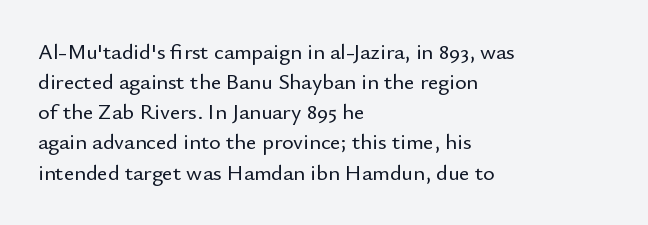
The image shows 22 px text type, upright; set left-aligned, normal line spacing (1.37x), normal letter spacing, not underlined.
